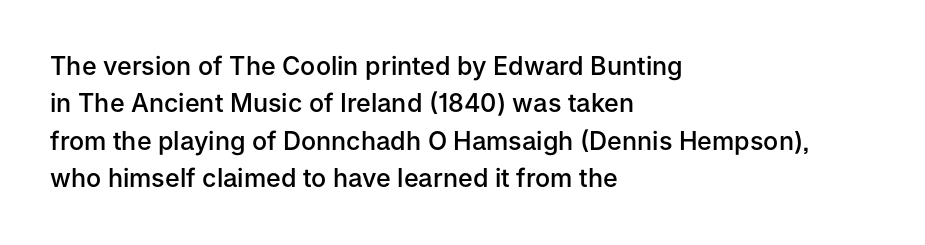
Q: Is the text bold? A: Semi-bold.
Q: Is the text italic (slanted)? A: No, it is upright.
Q: Is the text underlined? A: No.
Q: How is the paragraph aligned? A: Left-aligned.
Q: Is the spacing between letters normal or unusually wide? A: Normal.
Q: Is the spacing between lines tight, normal or loose? A: Normal.
